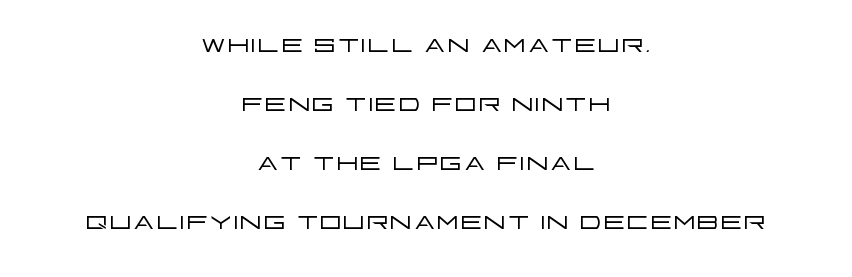
{"serif": "no", "italic": "no", "bold": "no", "weight": "light", "width": "wide", "stroke_contrast": "low", "x_height": "large", "monospaced": "no", "underline": "no", "align": "center", "line_spacing": "normal", "line_spacing_ratio": 1.69, "letter_spacing": "normal", "letter_spacing_em": 0.0, "glyph_px": 35}
